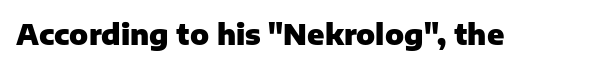
The image shows 28 px heavy sans-serif type, upright; set normal letter spacing, not underlined; low stroke contrast and a medium x-height.
